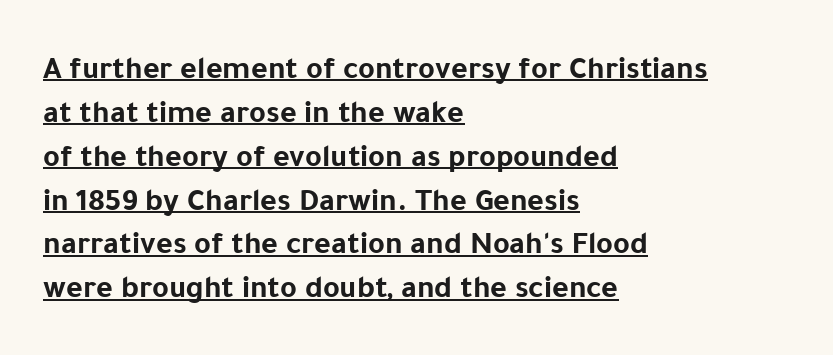
Q: Is the text bold? A: Yes.
Q: Is the text italic (slanted)? A: No, it is upright.
Q: Is the typeface a serif or a sans-serif typeface? A: Sans-serif.
Q: Is the text underlined? A: Yes.
Q: How is the paragraph aligned? A: Left-aligned.
Q: Is the spacing between letters normal or unusually wide? A: Normal.
Q: Is the spacing between lines tight, normal or loose? A: Normal.
Q: Width (condensed, normal, or wide)? A: Normal.
Q: Stroke contrast? A: Low.
Q: x-height? A: Medium.
Q: Monospaced? A: No.
